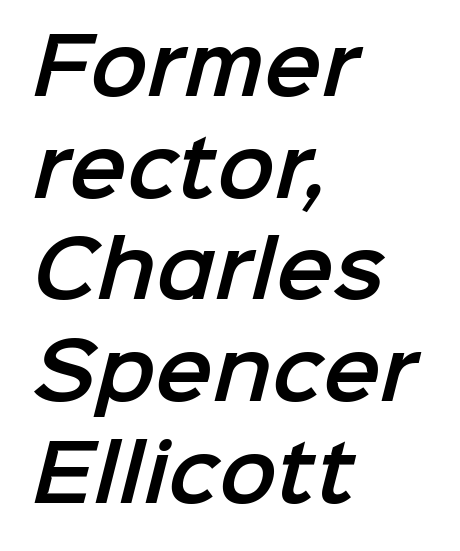
The image shows 77 px sans-serif type; set left-aligned, normal line spacing (1.32x), normal letter spacing, not underlined; low stroke contrast and a medium x-height.
